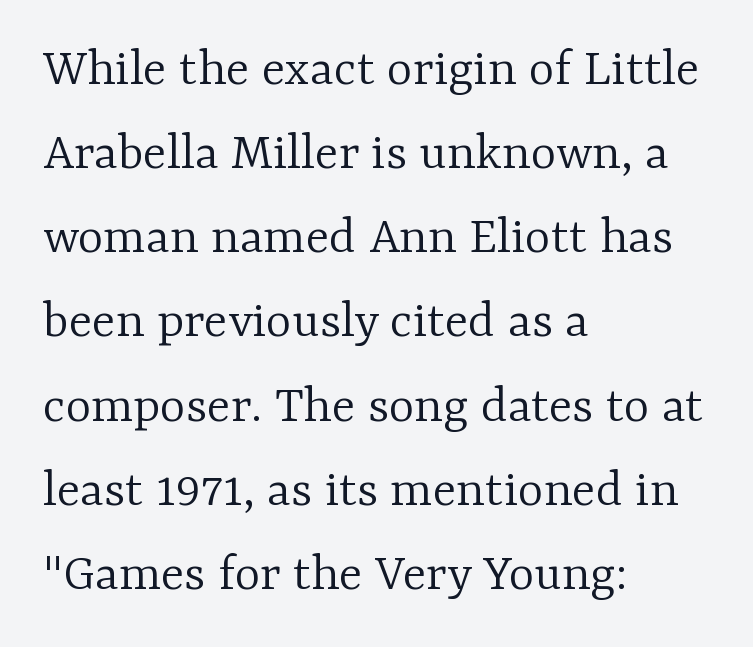
The image shows 55 px light serif type, upright; set left-aligned, normal line spacing (1.53x), normal letter spacing, not underlined; low stroke contrast and a medium x-height.
